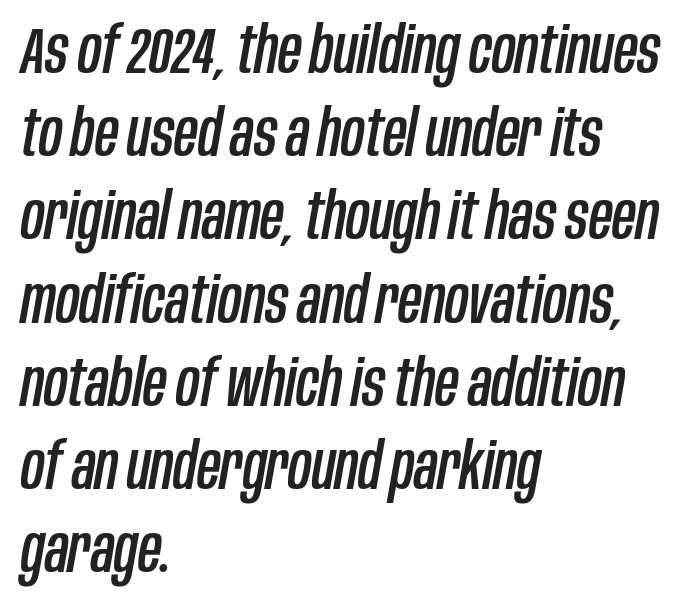
{"italic": "yes", "lean": "right", "slant_degrees": 10, "width": "condensed", "stroke_contrast": "low", "x_height": "large", "monospaced": "no", "underline": "no", "align": "left", "line_spacing": "normal", "line_spacing_ratio": 1.28, "letter_spacing": "normal", "letter_spacing_em": 0.0, "glyph_px": 65}
